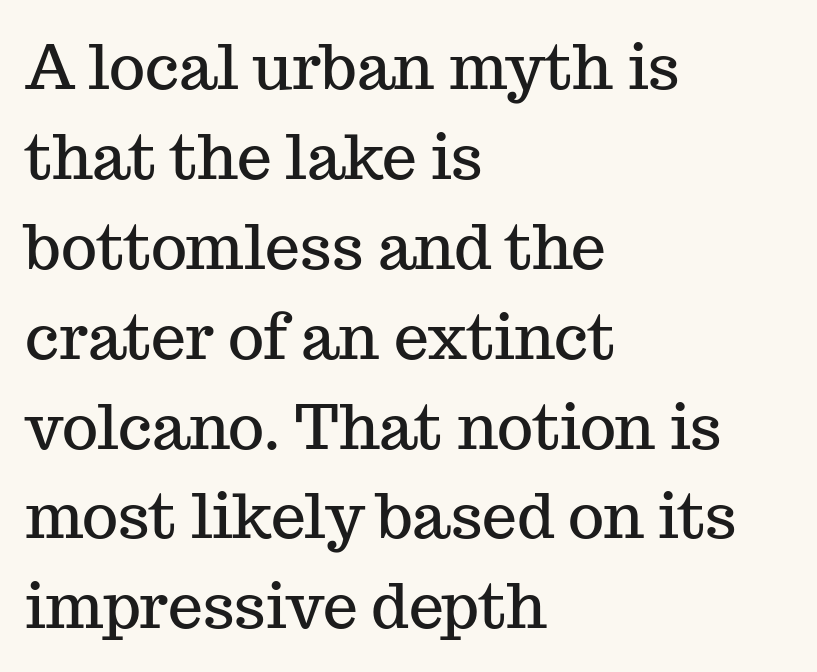
{"serif": "yes", "italic": "no", "width": "normal", "stroke_contrast": "medium", "x_height": "medium", "monospaced": "no", "underline": "no", "align": "left", "line_spacing": "normal", "line_spacing_ratio": 1.45, "letter_spacing": "normal", "letter_spacing_em": 0.0, "glyph_px": 62}
